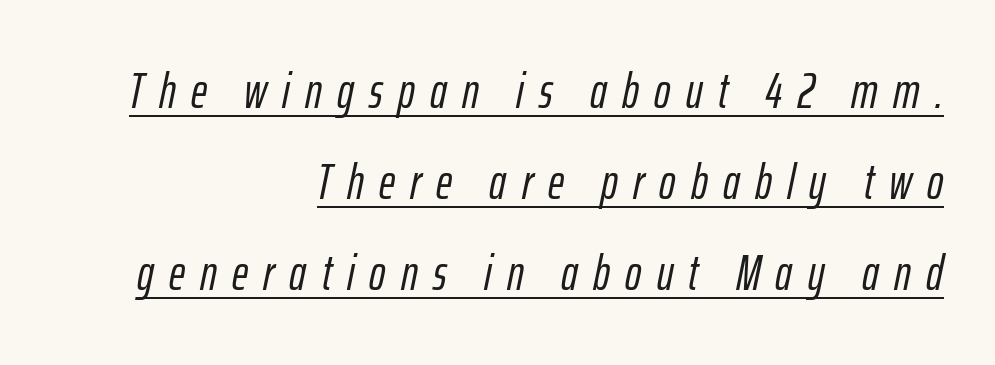
Designer's note — italics engaged. The face used here is proportionally spaced, like ordinary book or web type. Is the letter spacing exaggerated? Yes — the characters are pushed far apart. The paragraph shown leans on its right margin. This sample carries an underscore along the baseline area.
